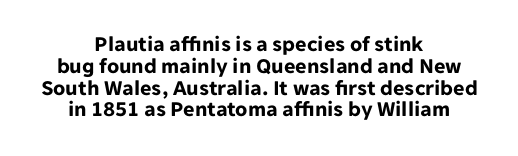
Default kerning and tracking; the words read as compact shapes. What's the leading like? Squeezed, with rows nearly overlapping. These lines were composed using upright roman letters. This is heavy type, rendered in bold. Underlining? Definitely not there. Horizontal alignment here is central, giving a formal, balanced look.
